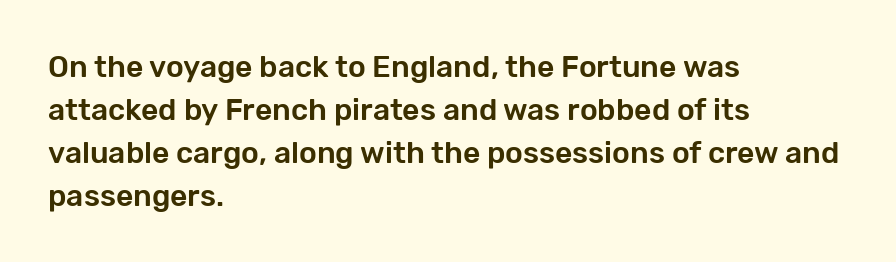
{"serif": "no", "italic": "no", "width": "normal", "stroke_contrast": "low", "x_height": "medium", "monospaced": "no", "underline": "no", "align": "left", "line_spacing": "normal", "line_spacing_ratio": 1.43, "letter_spacing": "normal", "letter_spacing_em": 0.0, "glyph_px": 30}
